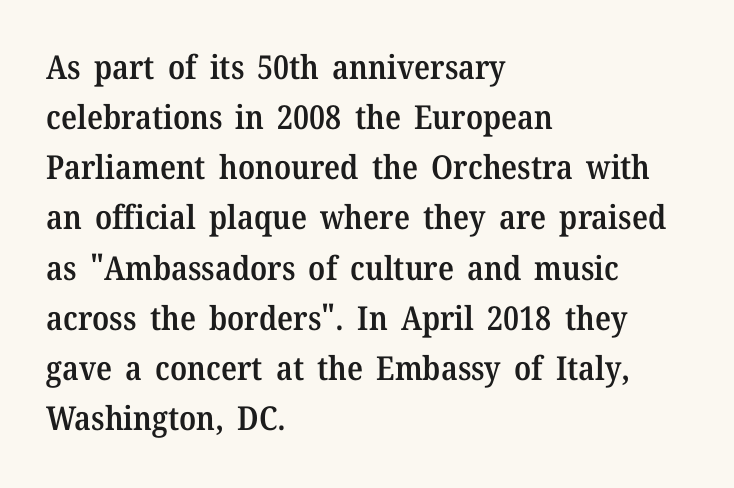
Q: Is the text bold? A: Semi-bold.
Q: Is the text italic (slanted)? A: No, it is upright.
Q: Is the typeface a serif or a sans-serif typeface? A: Serif.
Q: Is the text underlined? A: No.
Q: How is the paragraph aligned? A: Left-aligned.
Q: Is the spacing between letters normal or unusually wide? A: Normal.
Q: Is the spacing between lines tight, normal or loose? A: Normal.
Q: Width (condensed, normal, or wide)? A: Normal.
Q: Stroke contrast? A: Medium.
Q: x-height? A: Medium.
Q: Monospaced? A: No.
